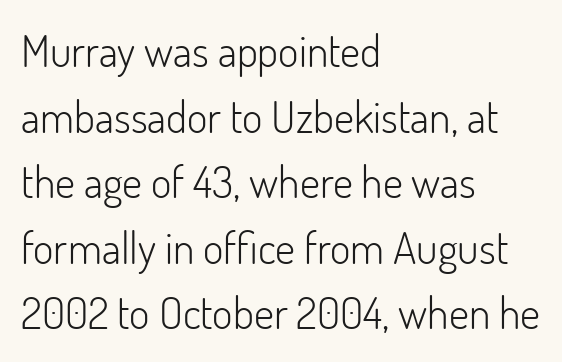
{"serif": "no", "italic": "no", "bold": "no", "weight": "light", "width": "normal", "stroke_contrast": "low", "x_height": "small", "monospaced": "no", "underline": "no", "align": "left", "line_spacing": "normal", "line_spacing_ratio": 1.49, "letter_spacing": "normal", "letter_spacing_em": 0.0, "glyph_px": 44}
